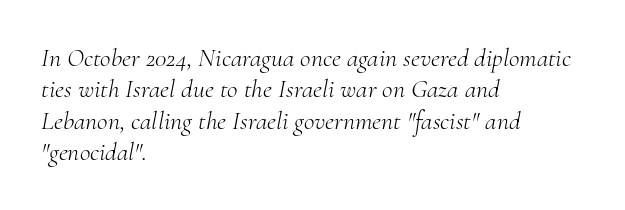
The image shows 26 px text type, italic (leaning right); set left-aligned, line spacing 1.21x, normal letter spacing, not underlined.
